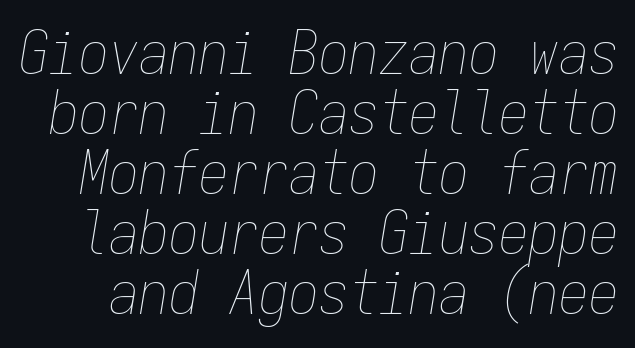
{"italic": "yes", "lean": "right", "slant_degrees": 9, "bold": "no", "weight": "thin", "width": "condensed", "stroke_contrast": "low", "x_height": "medium", "monospaced": "yes", "underline": "no", "line_spacing": "tight", "line_spacing_ratio": 1.0, "letter_spacing": "normal", "letter_spacing_em": 0.0, "glyph_px": 60}
